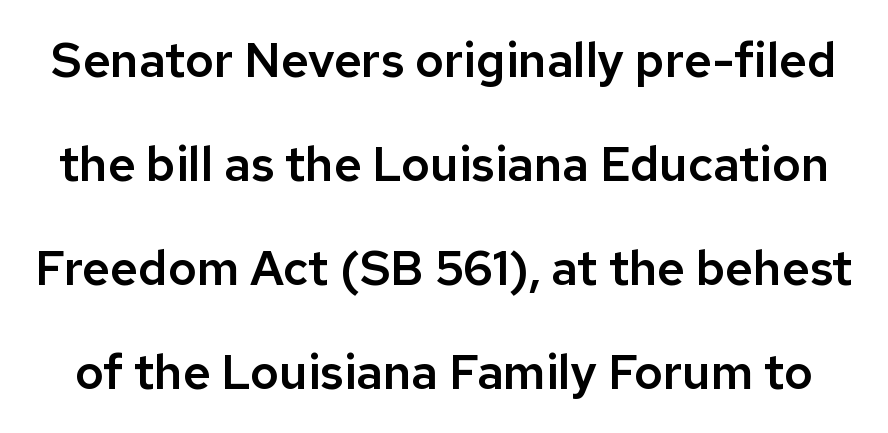
Q: Is the text italic (slanted)? A: No, it is upright.
Q: Is the typeface a serif or a sans-serif typeface? A: Sans-serif.
Q: Is the text underlined? A: No.
Q: Is the spacing between letters normal or unusually wide? A: Normal.
Q: Is the spacing between lines tight, normal or loose? A: Loose.
Q: Width (condensed, normal, or wide)? A: Normal.
Q: Stroke contrast? A: Low.
Q: x-height? A: Medium.
Q: Monospaced? A: No.
